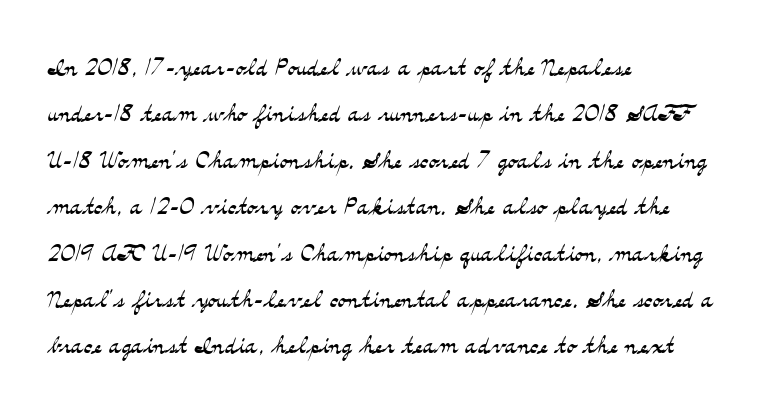
Does extra space separate the letters? No, they use regular spacing. Beneath every word, the page is bare. Stroke terminals: seriffed. Typeset ragged right — the left edge is the straight one.
